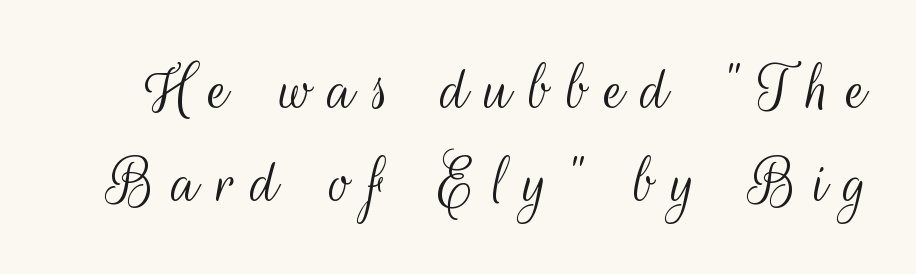
The image shows 71 px light, condensed sans-serif type; set normal line spacing (1.31x), unusually wide letter spacing (+0.24 em), not underlined; medium stroke contrast and a small x-height.
